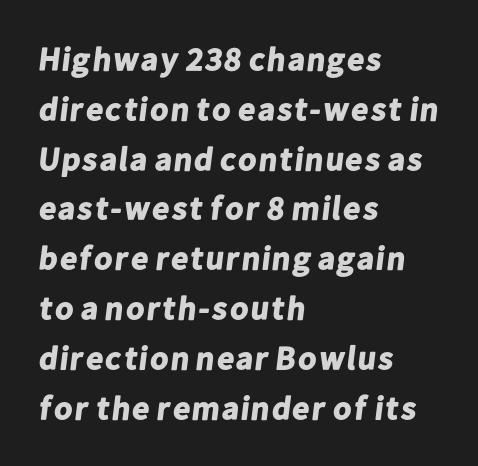
Q: Is the text bold? A: Yes.
Q: Is the typeface a serif or a sans-serif typeface? A: Sans-serif.
Q: Is the text underlined? A: No.
Q: How is the paragraph aligned? A: Left-aligned.
Q: Is the spacing between letters normal or unusually wide? A: Normal.
Q: Is the spacing between lines tight, normal or loose? A: Normal.
Q: Width (condensed, normal, or wide)? A: Normal.
Q: Stroke contrast? A: Low.
Q: x-height? A: Medium.
Q: Monospaced? A: No.
